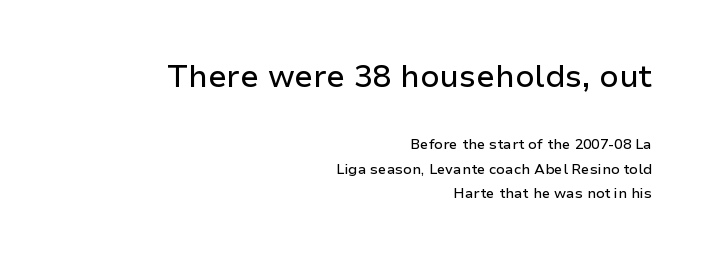
The image shows 31 px sans-serif type, upright; set right-aligned, line spacing 1.75x, normal letter spacing, not underlined; the first (top) block is 2.21x larger; low stroke contrast and a medium x-height.
